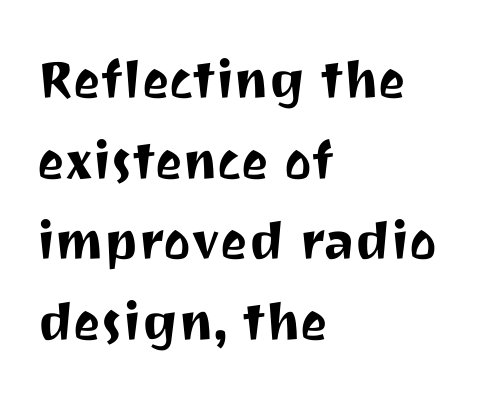
Q: Is the text italic (slanted)? A: No, it is upright.
Q: Is the typeface a serif or a sans-serif typeface? A: Sans-serif.
Q: Is the text underlined? A: No.
Q: How is the paragraph aligned? A: Left-aligned.
Q: Is the spacing between letters normal or unusually wide? A: Normal.
Q: Width (condensed, normal, or wide)? A: Normal.
Q: Stroke contrast? A: Medium.
Q: x-height? A: Medium.
Q: Monospaced? A: No.
